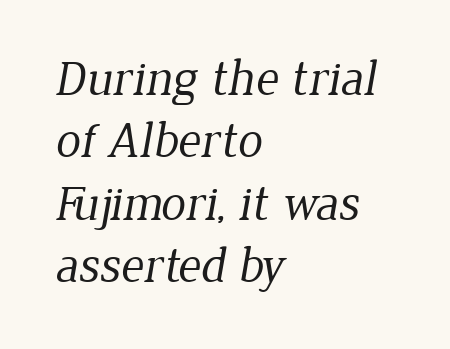
{"serif": "yes", "bold": "no", "weight": "regular", "width": "normal", "stroke_contrast": "low", "x_height": "medium", "monospaced": "no", "underline": "no", "align": "left", "line_spacing": "normal", "line_spacing_ratio": 1.25, "letter_spacing": "normal", "letter_spacing_em": 0.0, "glyph_px": 50}
